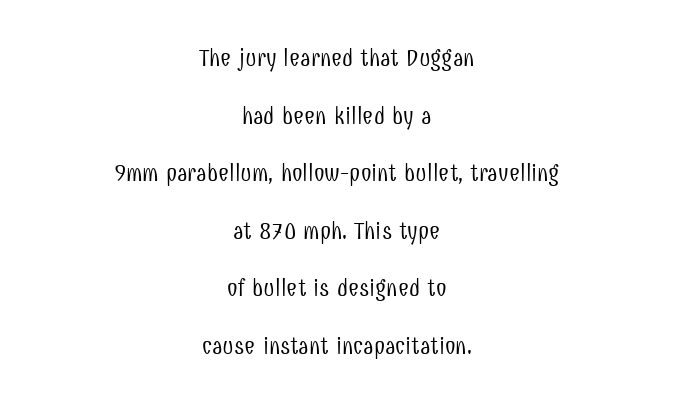
{"italic": "no", "bold": "no", "underline": "no", "align": "center", "line_spacing": "loose", "line_spacing_ratio": 2.4, "letter_spacing": "normal", "letter_spacing_em": 0.0, "glyph_px": 24}
